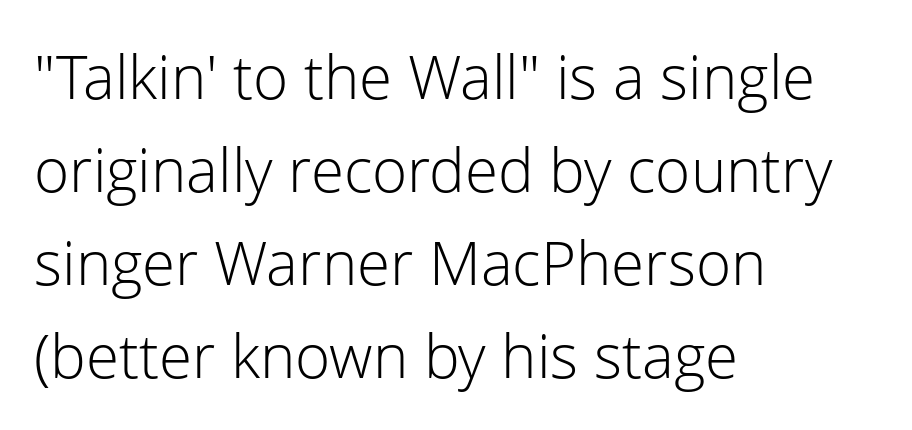
{"serif": "no", "italic": "no", "bold": "no", "weight": "light", "width": "normal", "stroke_contrast": "low", "x_height": "medium", "monospaced": "no", "underline": "no", "align": "left", "line_spacing": "normal", "line_spacing_ratio": 1.55, "letter_spacing": "normal", "letter_spacing_em": 0.0, "glyph_px": 60}
